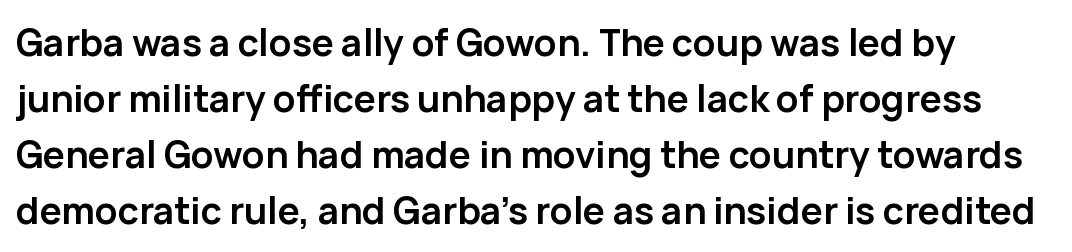
The image shows 37 px semibold sans-serif type, upright; set normal line spacing (1.51x), normal letter spacing, not underlined; low stroke contrast and a medium x-height.
